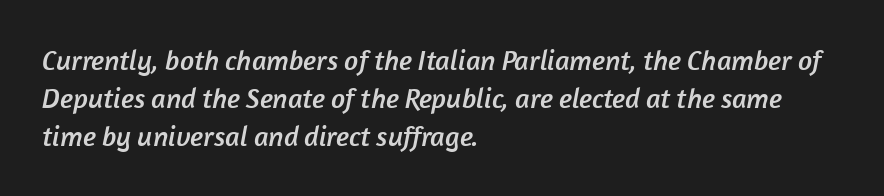
{"serif": "no", "width": "normal", "stroke_contrast": "low", "x_height": "medium", "monospaced": "no", "underline": "no", "align": "left", "line_spacing": "normal", "line_spacing_ratio": 1.36, "letter_spacing": "normal", "letter_spacing_em": 0.0, "glyph_px": 28}
